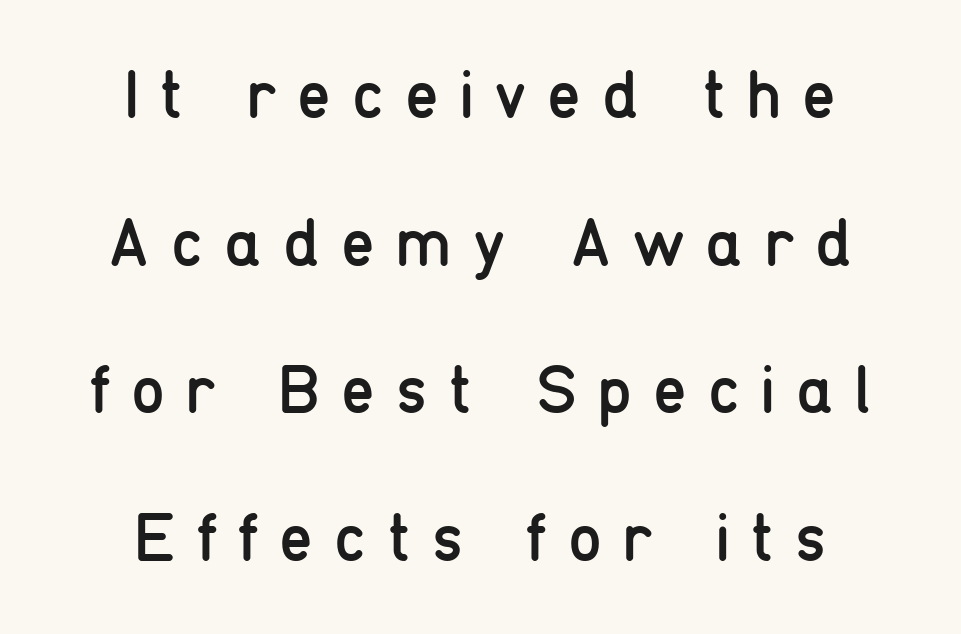
Q: Is the text bold? A: No.
Q: Is the text italic (slanted)? A: No, it is upright.
Q: Is the typeface a serif or a sans-serif typeface? A: Sans-serif.
Q: Is the text underlined? A: No.
Q: How is the paragraph aligned? A: Centered.
Q: Is the spacing between letters normal or unusually wide? A: Unusually wide.
Q: Is the spacing between lines tight, normal or loose? A: Loose.
Q: Width (condensed, normal, or wide)? A: Condensed.
Q: Stroke contrast? A: Low.
Q: x-height? A: Medium.
Q: Monospaced? A: No.
